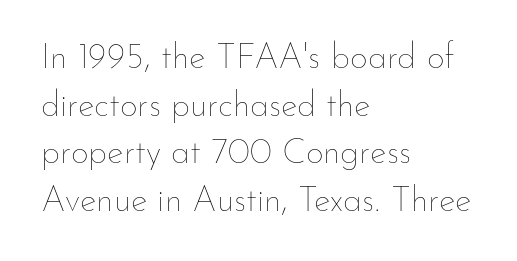
{"italic": "no", "bold": "no", "weight": "thin", "width": "normal", "stroke_contrast": "low", "x_height": "small", "monospaced": "no", "underline": "no", "align": "left", "line_spacing": "normal", "line_spacing_ratio": 1.36, "letter_spacing": "normal", "letter_spacing_em": 0.0, "glyph_px": 35}
